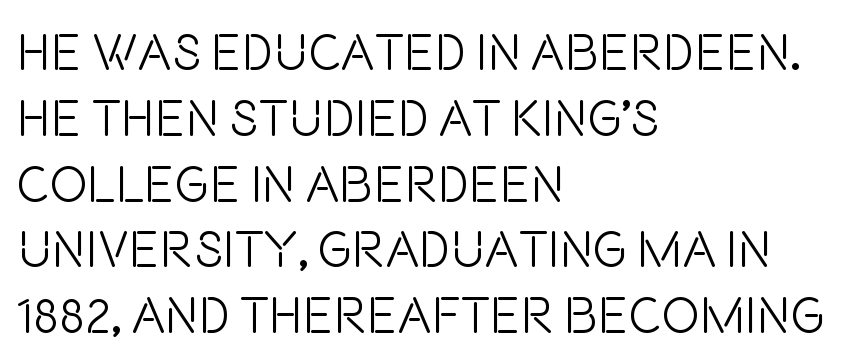
Q: Is the text bold? A: No.
Q: Is the text italic (slanted)? A: No, it is upright.
Q: Is the typeface a serif or a sans-serif typeface? A: Sans-serif.
Q: Is the text underlined? A: No.
Q: How is the paragraph aligned? A: Left-aligned.
Q: Is the spacing between letters normal or unusually wide? A: Normal.
Q: Is the spacing between lines tight, normal or loose? A: Normal.
Q: Width (condensed, normal, or wide)? A: Condensed.
Q: Stroke contrast? A: Low.
Q: x-height? A: Large.
Q: Monospaced? A: No.
